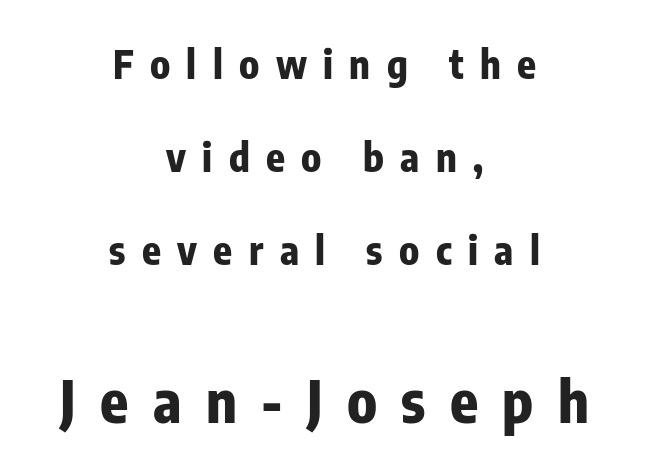
{"serif": "no", "italic": "no", "bold": "yes", "weight": "bold", "width": "condensed", "stroke_contrast": "low", "x_height": "medium", "monospaced": "no", "underline": "no", "align": "center", "line_spacing": "loose", "line_spacing_ratio": 2.38, "letter_spacing": "wide", "letter_spacing_em": 0.42, "larger_block": "second", "size_ratio": 1.49, "glyph_px": 58}
